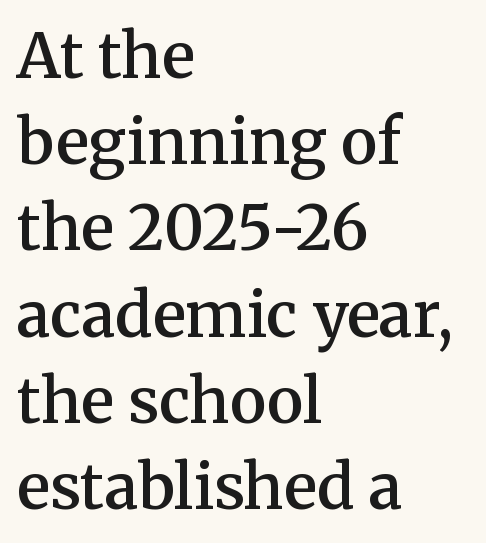
I'd call this a serif setting — the letters wear small feet. Each letter keeps its own natural width here, so spacing adapts to shape. The type sits square on the baseline with zero lean. One glance says typical: line gaps are just what's usual. Each word holds together tightly as a unit, with standard inter-letter gaps.
